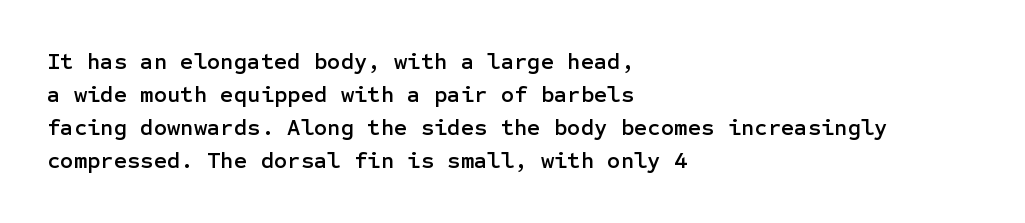
The block of text has a typical density, with ordinary space between rows. Tracking here is standard; glyphs follow each other at the usual distance. The strip under each line holds only bare page. The lettering holds an erect, upright posture throughout. Teacher's note: observe the even left margin — that is flush-left alignment.
